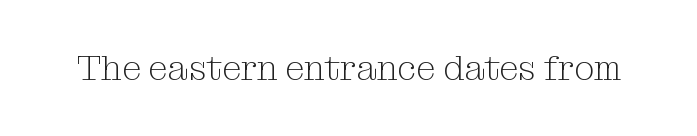
Observe the serifs anchoring each vertical stroke in this sample. Plain, unruled lines of type. Spacing between characters is what you'd get straight out of the box. You could not count columns in this text — the font is proportionally spaced.
